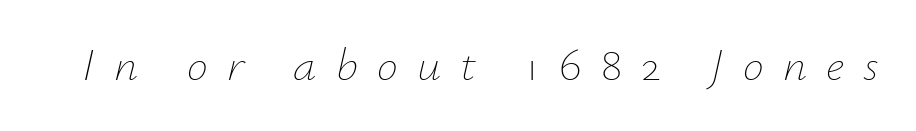
Q: Is the text bold? A: No.
Q: Is the text italic (slanted)? A: Yes, it leans right by about 12 degrees.
Q: Is the text underlined? A: No.
Q: Is the spacing between letters normal or unusually wide? A: Unusually wide.
Q: Width (condensed, normal, or wide)? A: Normal.
Q: Stroke contrast? A: Low.
Q: x-height? A: Small.
Q: Monospaced? A: No.
